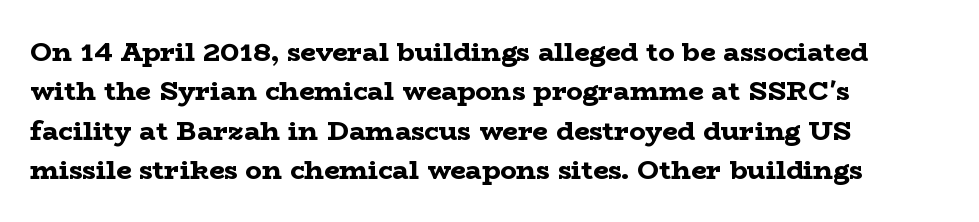
The line texture is even and compact thanks to regular tracking. Notice how the passage keeps a crisp vertical edge on the left only. Rendered with straight, roman letterforms. A bare baseline throughout the passage. One glance says typical: line gaps are just what's usual.
